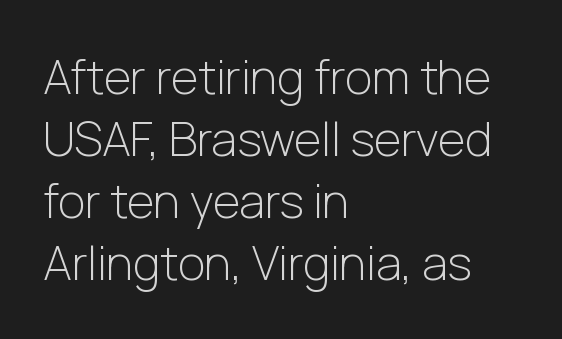
{"serif": "no", "italic": "no", "bold": "no", "weight": "light", "width": "normal", "stroke_contrast": "low", "x_height": "medium", "monospaced": "no", "underline": "no", "align": "left", "line_spacing": "normal", "line_spacing_ratio": 1.32, "letter_spacing": "normal", "letter_spacing_em": 0.0, "glyph_px": 47}
